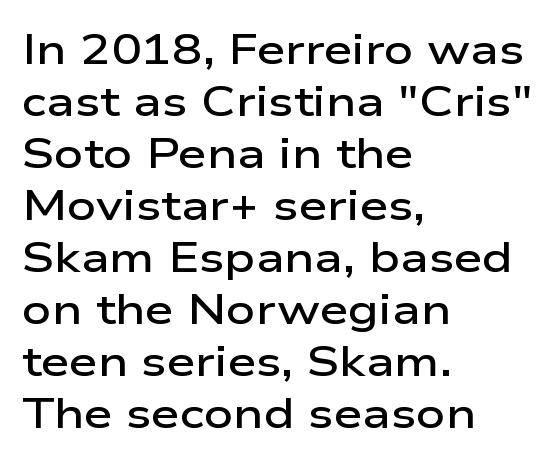
The typesetter chose a ragged-right arrangement here. The baseline area is clear. The rendering uses a moderate line-height, typical for paragraphs. What kind of face is this? One without serifs — a sans.
